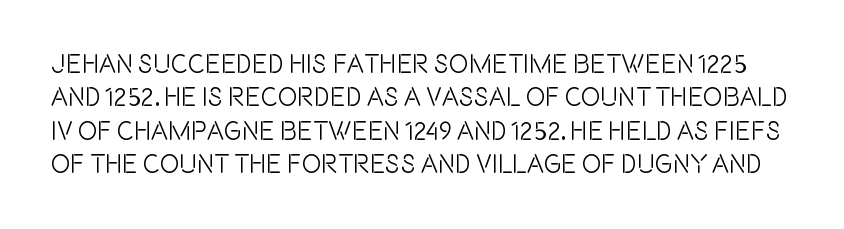
Q: Is the text italic (slanted)? A: No, it is upright.
Q: Is the text underlined? A: No.
Q: Is the spacing between letters normal or unusually wide? A: Normal.
Q: Is the spacing between lines tight, normal or loose? A: Normal.
